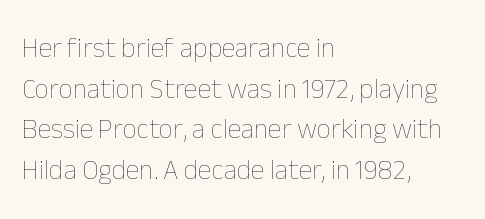
Q: Is the text bold? A: No.
Q: Is the text italic (slanted)? A: No, it is upright.
Q: Is the text underlined? A: No.
Q: How is the paragraph aligned? A: Left-aligned.
Q: Is the spacing between letters normal or unusually wide? A: Normal.
Q: Is the spacing between lines tight, normal or loose? A: Normal.
Q: Width (condensed, normal, or wide)? A: Normal.
Q: Stroke contrast? A: Low.
Q: x-height? A: Medium.
Q: Monospaced? A: No.
